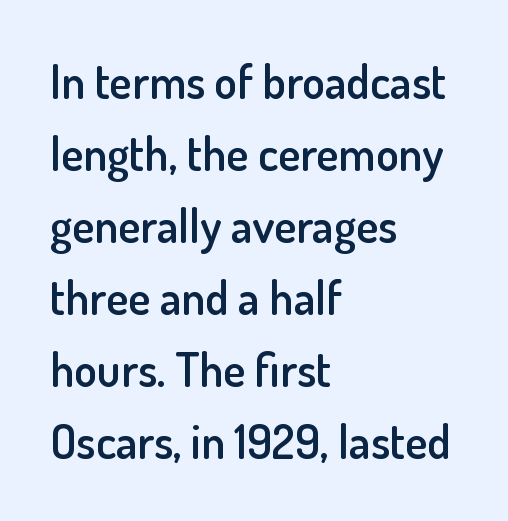
{"serif": "no", "italic": "no", "bold": "semi", "weight": "semibold", "width": "normal", "stroke_contrast": "low", "x_height": "small", "monospaced": "no", "underline": "no", "align": "left", "line_spacing": "normal", "line_spacing_ratio": 1.53, "letter_spacing": "normal", "letter_spacing_em": 0.0, "glyph_px": 47}
